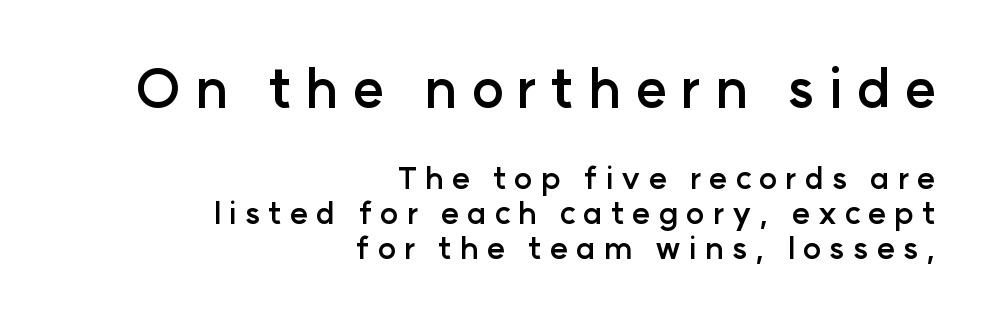
Which margin do the lines hug? The right one — the left edge is uneven. Character widths vary here, with narrow letters taking less room than wide ones. Unlike italic type, these characters show no tilt at all. Nothing sits at the stroke ends, so this counts as sans-serif. Descender tails drop into unmarked territory.
